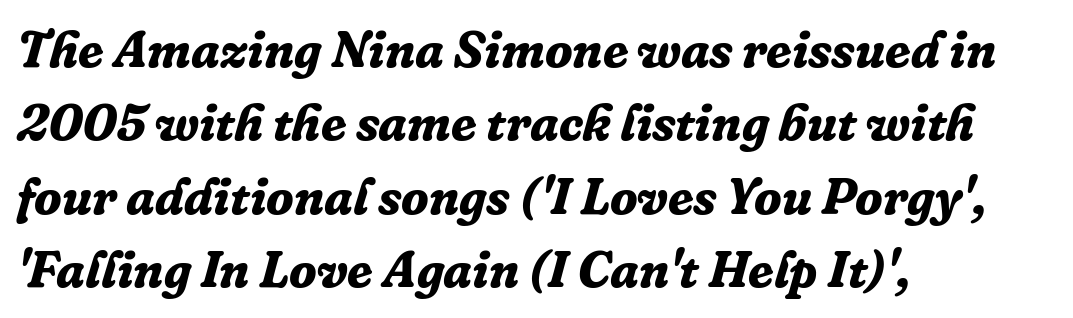
Q: Is the text bold? A: Yes.
Q: Is the text italic (slanted)? A: Yes, it leans right by about 16 degrees.
Q: Is the typeface a serif or a sans-serif typeface? A: Serif.
Q: Is the text underlined? A: No.
Q: How is the paragraph aligned? A: Left-aligned.
Q: Is the spacing between letters normal or unusually wide? A: Normal.
Q: Is the spacing between lines tight, normal or loose? A: Normal.
Q: Width (condensed, normal, or wide)? A: Normal.
Q: Stroke contrast? A: Low.
Q: x-height? A: Medium.
Q: Monospaced? A: No.
